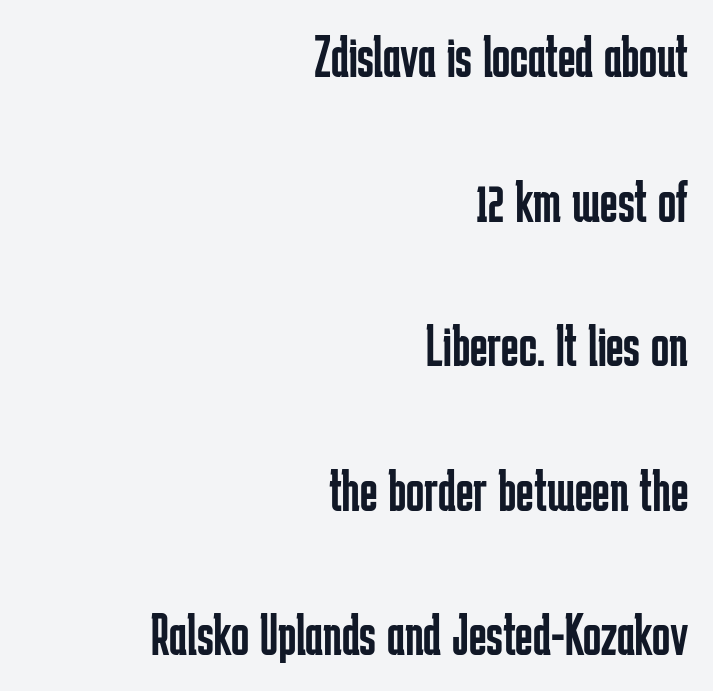
The image shows 60 px regular-weight, condensed sans-serif type, upright; set right-aligned, loose line spacing (2.41x), normal letter spacing, not underlined; low stroke contrast and a medium x-height.
